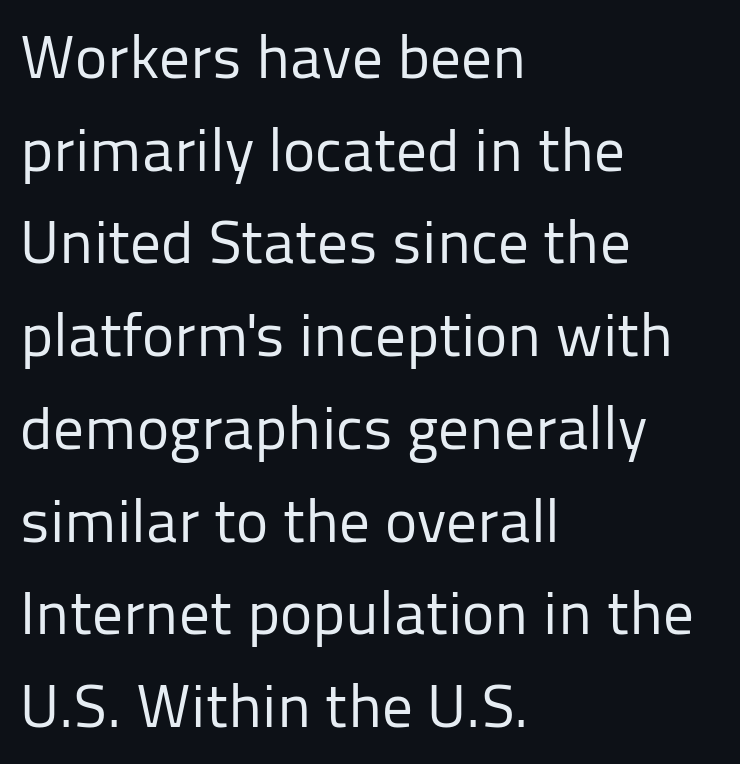
Q: Is the text bold? A: No.
Q: Is the text italic (slanted)? A: No, it is upright.
Q: Is the typeface a serif or a sans-serif typeface? A: Sans-serif.
Q: Is the text underlined? A: No.
Q: How is the paragraph aligned? A: Left-aligned.
Q: Is the spacing between letters normal or unusually wide? A: Normal.
Q: Is the spacing between lines tight, normal or loose? A: Normal.
Q: Width (condensed, normal, or wide)? A: Normal.
Q: Stroke contrast? A: Low.
Q: x-height? A: Medium.
Q: Monospaced? A: No.
